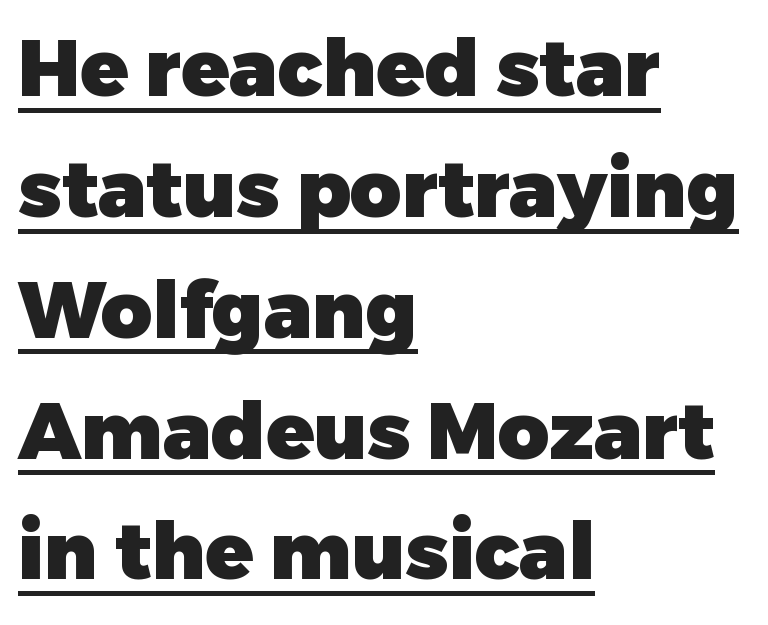
The image shows 79 px heavy sans-serif type, upright; set left-aligned, normal line spacing (1.53x), normal letter spacing, underlined; low stroke contrast and a medium x-height.
